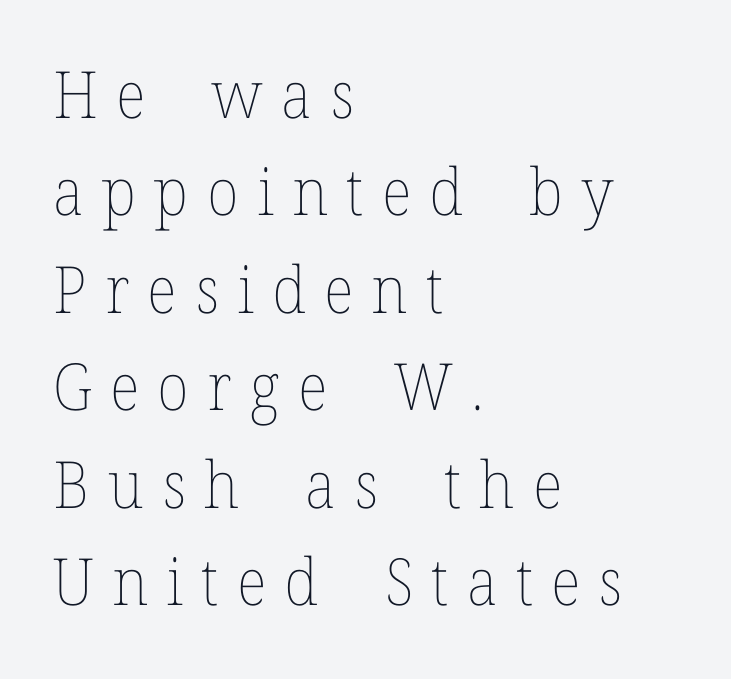
Q: Is the text bold? A: No.
Q: Is the text italic (slanted)? A: No, it is upright.
Q: Is the text underlined? A: No.
Q: How is the paragraph aligned? A: Left-aligned.
Q: Is the spacing between letters normal or unusually wide? A: Unusually wide.
Q: Is the spacing between lines tight, normal or loose? A: Normal.
Q: Width (condensed, normal, or wide)? A: Normal.
Q: Stroke contrast? A: Low.
Q: x-height? A: Medium.
Q: Monospaced? A: No.
